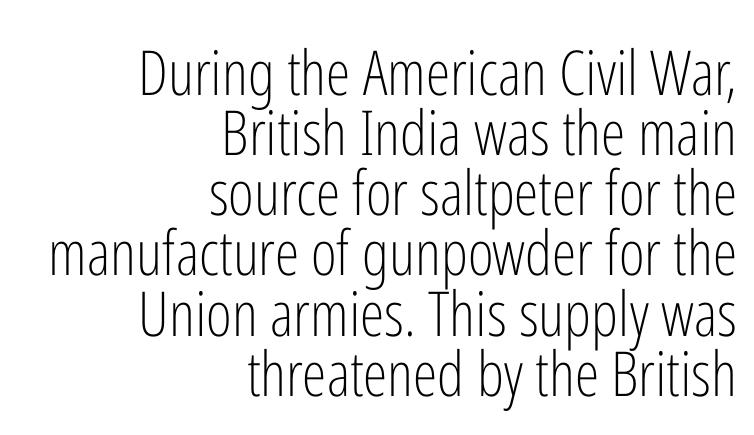
To sum up the face: it is a sans, with no serifs. A quiet, ordinary-to-light weight characterises the typeface. The designer dialed line spacing down below the default. The ragged edge is on the left, which tells us the setting is flush right. It's the straight-up-and-down kind of type.
